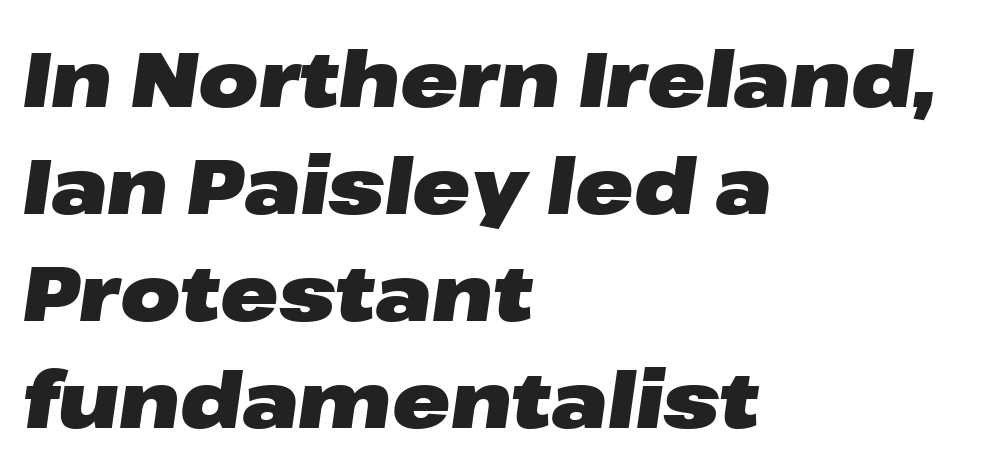
Q: Is the text bold? A: Yes.
Q: Is the text italic (slanted)? A: Yes, it leans right by about 8 degrees.
Q: Is the text underlined? A: No.
Q: How is the paragraph aligned? A: Left-aligned.
Q: Is the spacing between letters normal or unusually wide? A: Normal.
Q: Is the spacing between lines tight, normal or loose? A: Normal.
Q: Width (condensed, normal, or wide)? A: Wide.
Q: Stroke contrast? A: Low.
Q: x-height? A: Medium.
Q: Monospaced? A: No.
